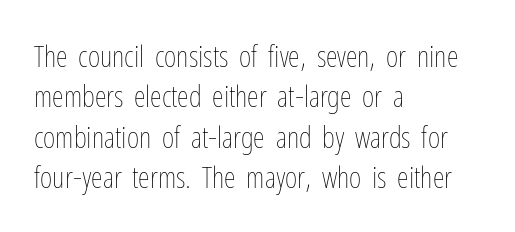
Q: Is the text bold? A: No.
Q: Is the text italic (slanted)? A: No, it is upright.
Q: Is the text underlined? A: No.
Q: How is the paragraph aligned? A: Left-aligned.
Q: Is the spacing between letters normal or unusually wide? A: Normal.
Q: Is the spacing between lines tight, normal or loose? A: Normal.
Q: Width (condensed, normal, or wide)? A: Condensed.
Q: Stroke contrast? A: Low.
Q: x-height? A: Medium.
Q: Monospaced? A: No.
